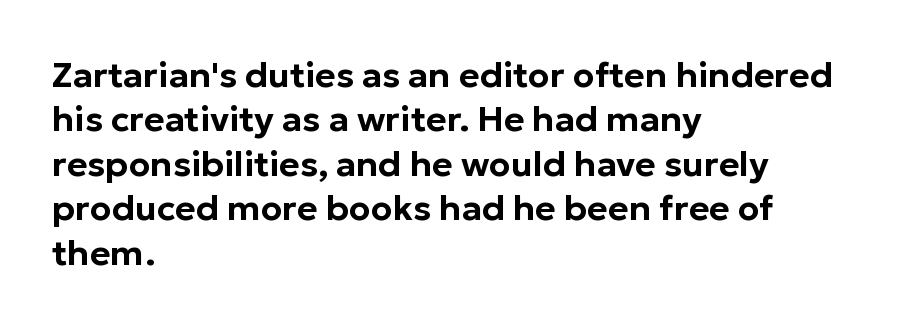
Q: Is the text italic (slanted)? A: No, it is upright.
Q: Is the typeface a serif or a sans-serif typeface? A: Sans-serif.
Q: Is the text underlined? A: No.
Q: How is the paragraph aligned? A: Left-aligned.
Q: Is the spacing between letters normal or unusually wide? A: Normal.
Q: Is the spacing between lines tight, normal or loose? A: Normal.
Q: Width (condensed, normal, or wide)? A: Normal.
Q: Stroke contrast? A: Low.
Q: x-height? A: Medium.
Q: Monospaced? A: No.
